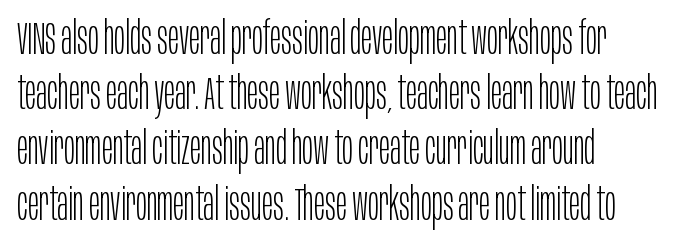
The image shows 46 px light, condensed sans-serif type, upright; set left-aligned, line spacing 1.2x, normal letter spacing, not underlined; low stroke contrast and a large x-height.
